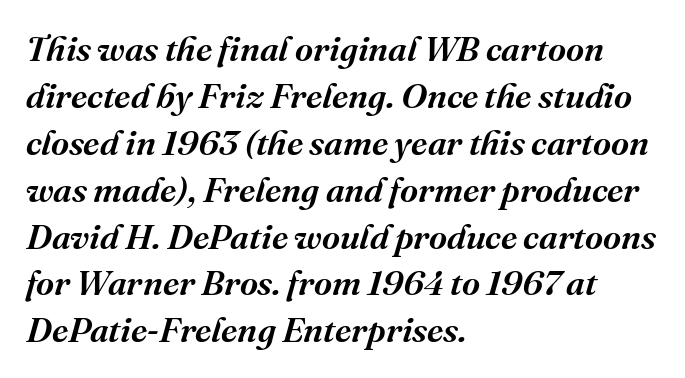
Q: Is the text italic (slanted)? A: Yes, it leans right by about 16 degrees.
Q: Is the typeface a serif or a sans-serif typeface? A: Serif.
Q: Is the text underlined? A: No.
Q: How is the paragraph aligned? A: Left-aligned.
Q: Is the spacing between letters normal or unusually wide? A: Normal.
Q: Is the spacing between lines tight, normal or loose? A: Normal.
Q: Width (condensed, normal, or wide)? A: Normal.
Q: Stroke contrast? A: Medium.
Q: x-height? A: Medium.
Q: Monospaced? A: No.
